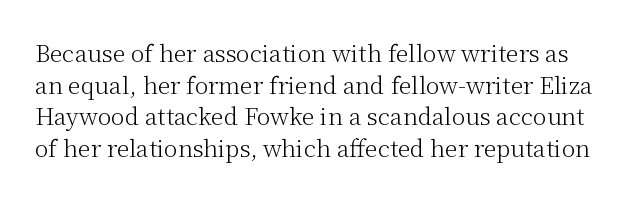
{"italic": "no", "bold": "no", "underline": "no", "line_spacing": "normal", "line_spacing_ratio": 1.37, "letter_spacing": "normal", "letter_spacing_em": 0.0, "glyph_px": 23}
